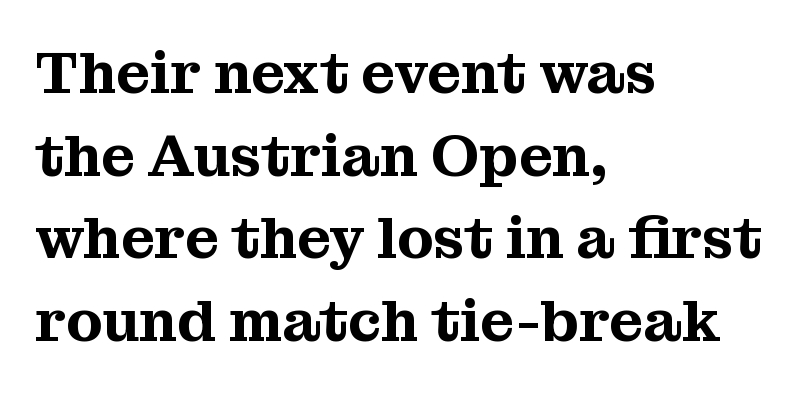
{"serif": "yes", "italic": "no", "width": "normal", "stroke_contrast": "medium", "x_height": "medium", "monospaced": "no", "underline": "no", "align": "left", "line_spacing": "normal", "line_spacing_ratio": 1.4, "letter_spacing": "normal", "letter_spacing_em": 0.0, "glyph_px": 59}
